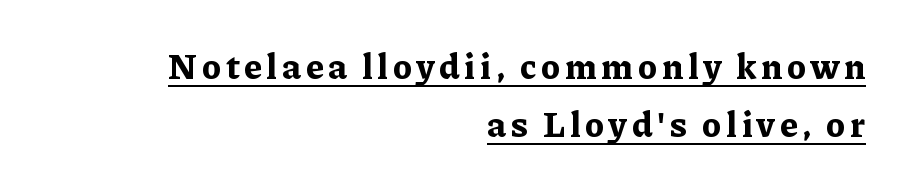
Q: Is the text bold? A: Yes.
Q: Is the text italic (slanted)? A: No, it is upright.
Q: Is the typeface a serif or a sans-serif typeface? A: Serif.
Q: Is the text underlined? A: Yes.
Q: How is the paragraph aligned? A: Right-aligned.
Q: Is the spacing between lines tight, normal or loose? A: Normal.
Q: Width (condensed, normal, or wide)? A: Normal.
Q: Stroke contrast? A: Low.
Q: x-height? A: Medium.
Q: Monospaced? A: No.
